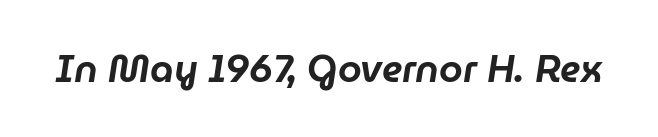
Q: Is the text italic (slanted)? A: Yes, it leans right by about 9 degrees.
Q: Is the text underlined? A: No.
Q: Is the spacing between letters normal or unusually wide? A: Normal.
Q: Width (condensed, normal, or wide)? A: Normal.
Q: Stroke contrast? A: Low.
Q: x-height? A: Medium.
Q: Monospaced? A: No.
